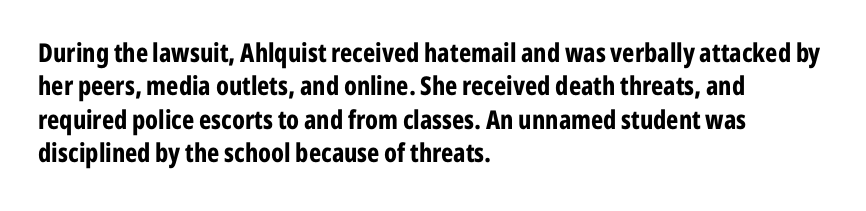
{"italic": "no", "bold": "yes", "underline": "no", "align": "left", "line_spacing": "normal", "line_spacing_ratio": 1.28, "letter_spacing": "normal", "letter_spacing_em": 0.0, "glyph_px": 26}
